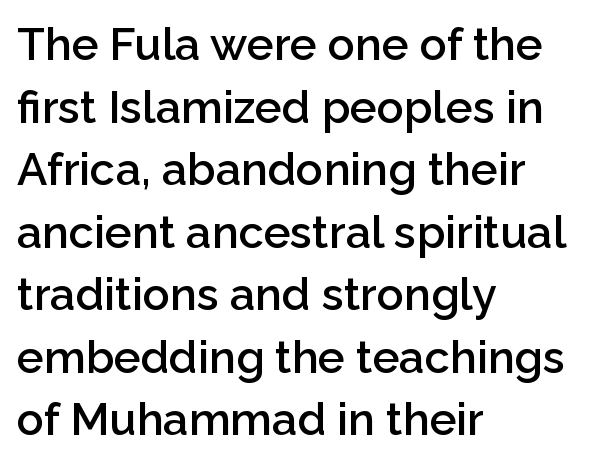
Q: Is the text bold? A: Semi-bold.
Q: Is the text italic (slanted)? A: No, it is upright.
Q: Is the typeface a serif or a sans-serif typeface? A: Sans-serif.
Q: Is the text underlined? A: No.
Q: How is the paragraph aligned? A: Left-aligned.
Q: Is the spacing between letters normal or unusually wide? A: Normal.
Q: Is the spacing between lines tight, normal or loose? A: Normal.
Q: Width (condensed, normal, or wide)? A: Normal.
Q: Stroke contrast? A: Low.
Q: x-height? A: Medium.
Q: Monospaced? A: No.
